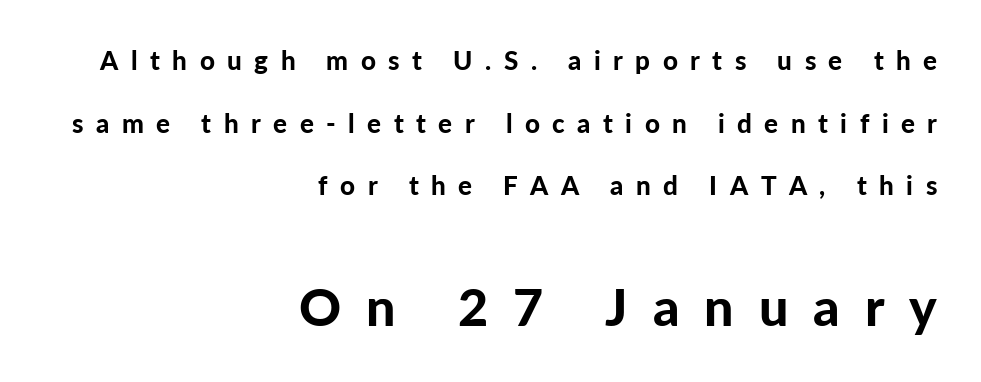
{"serif": "no", "italic": "no", "bold": "yes", "weight": "bold", "width": "normal", "stroke_contrast": "low", "x_height": "medium", "monospaced": "no", "underline": "no", "align": "right", "line_spacing": "loose", "line_spacing_ratio": 2.41, "letter_spacing": "wide", "letter_spacing_em": 0.48, "larger_block": "second", "size_ratio": 2.0, "glyph_px": 52}
